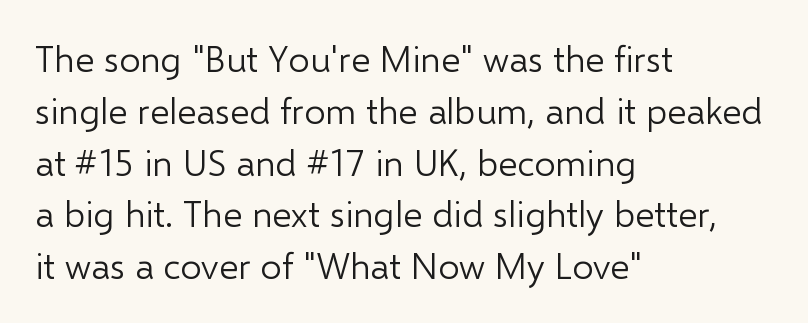
The image shows 37 px light sans-serif type, upright; set left-aligned, normal line spacing (1.4x), normal letter spacing, not underlined; low stroke contrast and a medium x-height.
